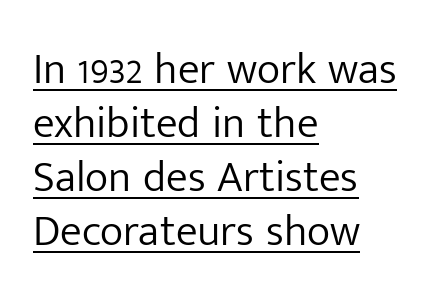
Character widths vary here, with narrow letters taking less room than wide ones. Stems and bowls with no extra thickness — not bold. Honestly, the letter spacing is just normal — you wouldn't notice it. Typographically, this falls in the sans-serif category. Nope, not italic — everything's standing straight. The rag falls on the right side of this text block.
